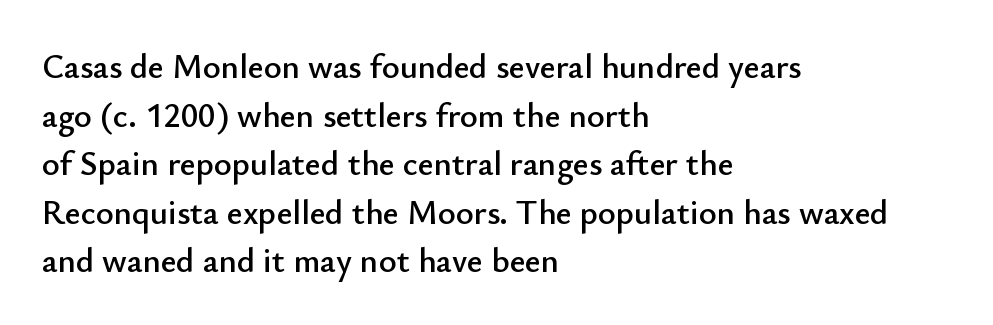
Q: Is the text italic (slanted)? A: No, it is upright.
Q: Is the typeface a serif or a sans-serif typeface? A: Sans-serif.
Q: Is the text underlined? A: No.
Q: How is the paragraph aligned? A: Left-aligned.
Q: Is the spacing between letters normal or unusually wide? A: Normal.
Q: Is the spacing between lines tight, normal or loose? A: Normal.
Q: Width (condensed, normal, or wide)? A: Normal.
Q: Stroke contrast? A: Low.
Q: x-height? A: Small.
Q: Monospaced? A: No.
